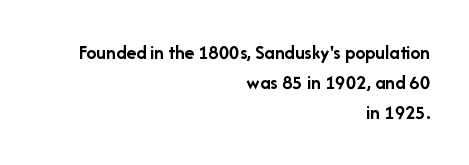
Words appear dense and cohesive because spacing is normal. Chunky letters — that's bold for sure. Bare-footed words on every line. Baseline-to-baseline distance is the conventional proportion of letter height.
